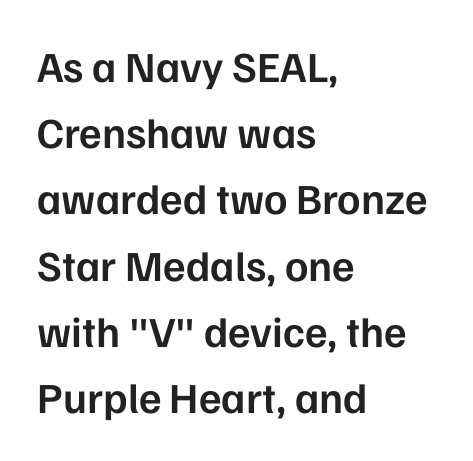
Q: Is the text bold? A: Semi-bold.
Q: Is the text italic (slanted)? A: No, it is upright.
Q: Is the typeface a serif or a sans-serif typeface? A: Sans-serif.
Q: Is the text underlined? A: No.
Q: How is the paragraph aligned? A: Left-aligned.
Q: Is the spacing between letters normal or unusually wide? A: Normal.
Q: Is the spacing between lines tight, normal or loose? A: Normal.
Q: Width (condensed, normal, or wide)? A: Normal.
Q: Stroke contrast? A: Low.
Q: x-height? A: Medium.
Q: Monospaced? A: No.
